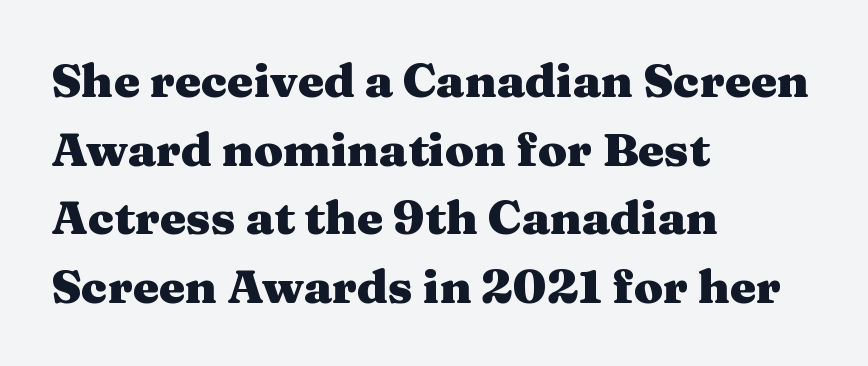
Weight: bold. In terms of letterspacing, this is plain default setting. Letters rest on an invisible, unmarked baseline. Little horizontal feet cap the strokes, marking this as serif type.
